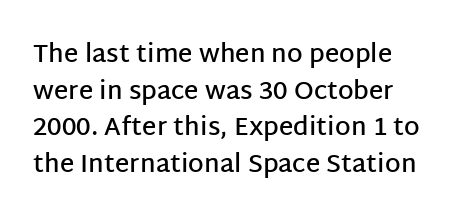
The gaps between neighbouring characters are ordinary and unremarkable. Clear beneath every line of the passage. The lettering holds an erect, upright posture throughout. Line starts are locked; line ends wander.
